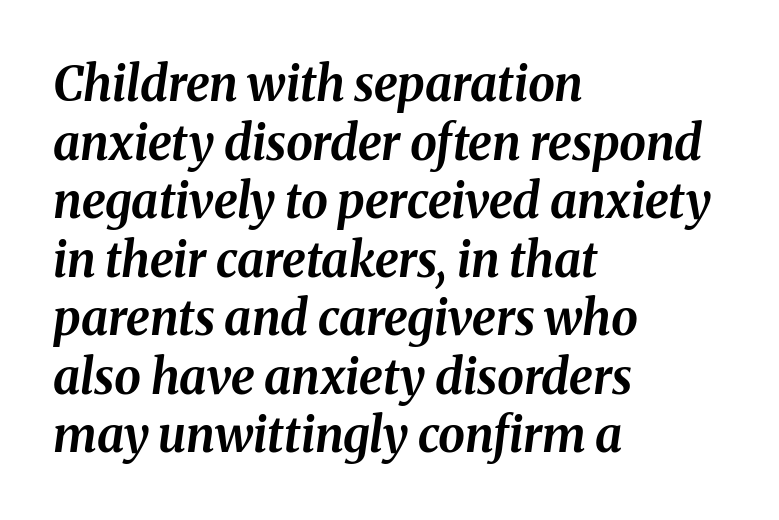
Does the copy run flush right? No — it runs flush left. Rule under the text: the space is simply empty. In terms of letterspacing, this is plain default setting. Looks like regular typesetting: each glyph gets only the width it needs.
